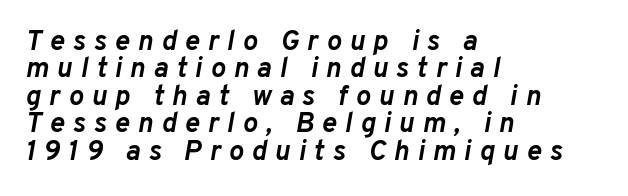
{"italic": "yes", "lean": "right", "slant_degrees": 10, "bold": "yes", "weight": "semibold", "width": "normal", "stroke_contrast": "low", "x_height": "medium", "monospaced": "no", "underline": "no", "align": "left", "line_spacing": "tight", "line_spacing_ratio": 0.98, "letter_spacing": "wide", "letter_spacing_em": 0.29, "glyph_px": 28}
